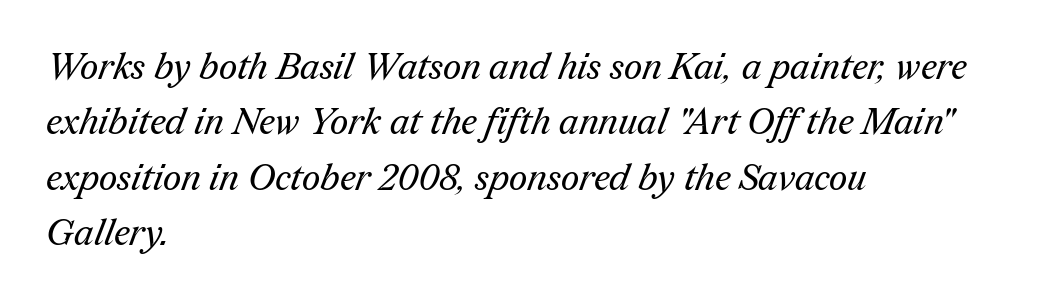
The image shows 36 px regular-weight serif type; set left-aligned, normal line spacing (1.54x), normal letter spacing, not underlined; medium stroke contrast and a medium x-height.
